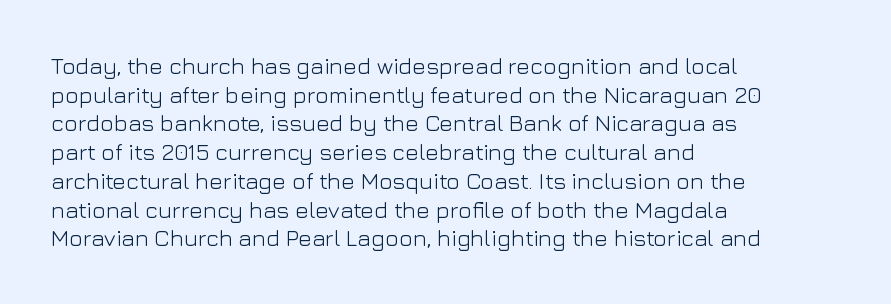
{"italic": "no", "bold": "no", "underline": "no", "align": "left", "line_spacing": "normal", "line_spacing_ratio": 1.25, "letter_spacing": "normal", "letter_spacing_em": 0.0, "glyph_px": 23}
